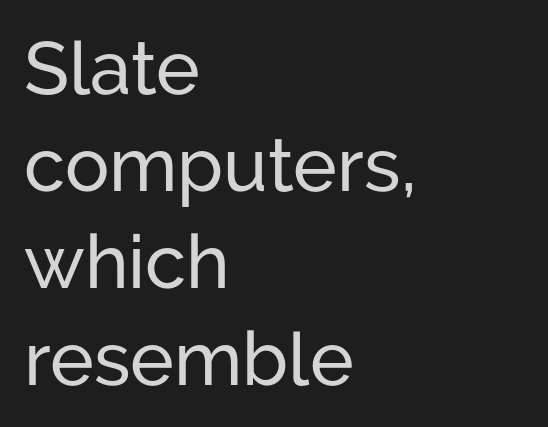
Think of a printed novel: that variable character pitch is what you see here. Reading down the block, your eye returns to a fixed left position each line. How are the letters spaced? Ordinarily, with no added tracking. Clear beneath every line of the passage. Students, observe: this is what conventionally led text looks like.
